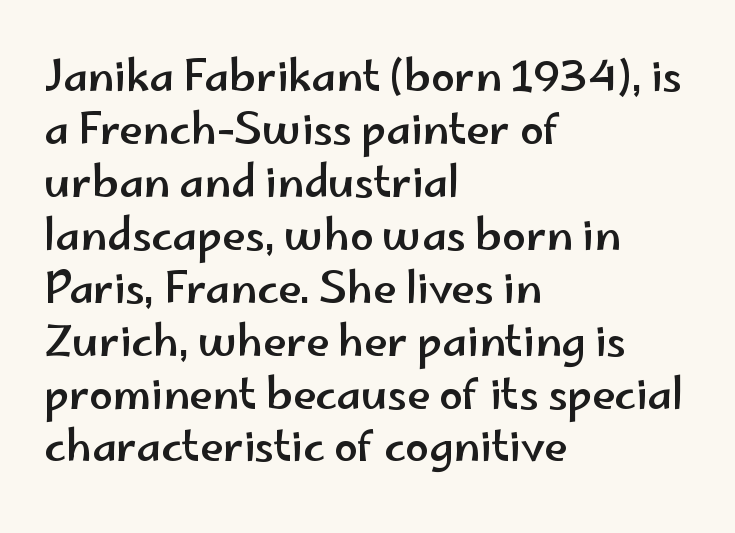
Glyph-to-glyph distance matches everyday printed text. A typesetter would label this face a sans. Each letter keeps its own natural width here, so spacing adapts to shape. Words float on clear page, feet unadorned. The axis of the letterforms is exactly vertical.
